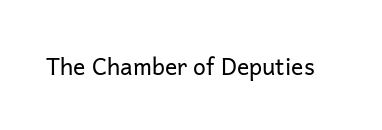
The type is set solid horizontally, with unmodified tracking. Words float on clear page, feet unadorned. A quiet, ordinary-to-light weight characterises the typeface. The type sits square on the baseline with zero lean.
